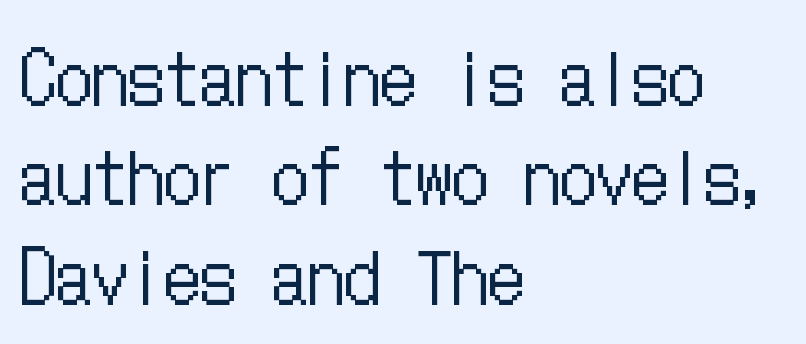
{"italic": "no", "bold": "no", "weight": "regular", "width": "condensed", "stroke_contrast": "low", "x_height": "medium", "underline": "no", "align": "left", "line_spacing": "normal", "line_spacing_ratio": 1.38, "letter_spacing": "normal", "letter_spacing_em": 0.0, "glyph_px": 72}
